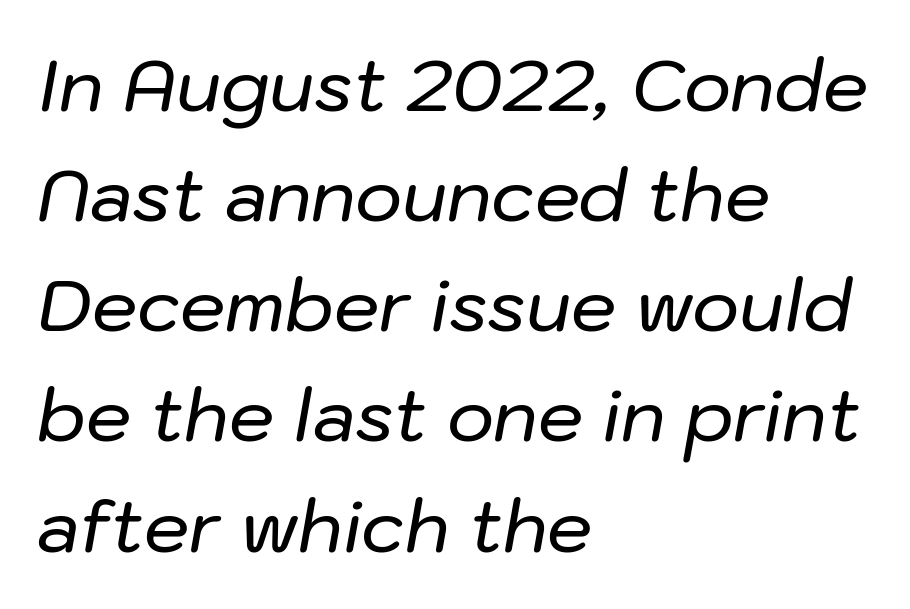
{"italic": "yes", "lean": "right", "slant_degrees": 10, "width": "normal", "stroke_contrast": "low", "x_height": "medium", "monospaced": "no", "underline": "no", "align": "left", "line_spacing": "normal", "line_spacing_ratio": 1.53, "letter_spacing": "normal", "letter_spacing_em": 0.0, "glyph_px": 72}
